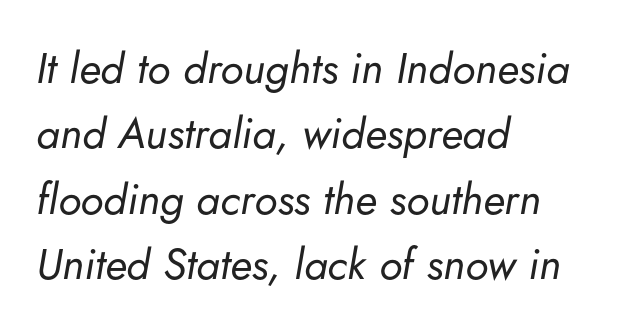
The passage is arranged the way most books set body copy — flush left. Leading matches the norm, producing a regular column. Underline: absent. The characters are drawn with everyday or finer stroke widths. Designer's note — italics engaged. How are the letters spaced? Ordinarily, with no added tracking.
